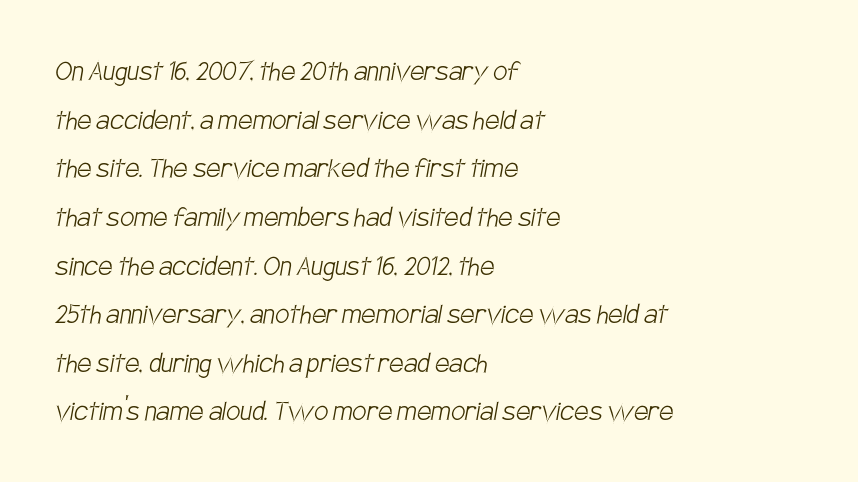
Q: Is the text bold? A: No.
Q: Is the typeface a serif or a sans-serif typeface? A: Sans-serif.
Q: Is the text underlined? A: No.
Q: How is the paragraph aligned? A: Left-aligned.
Q: Is the spacing between letters normal or unusually wide? A: Normal.
Q: Is the spacing between lines tight, normal or loose? A: Normal.
Q: Width (condensed, normal, or wide)? A: Condensed.
Q: Stroke contrast? A: Low.
Q: x-height? A: Large.
Q: Monospaced? A: No.
